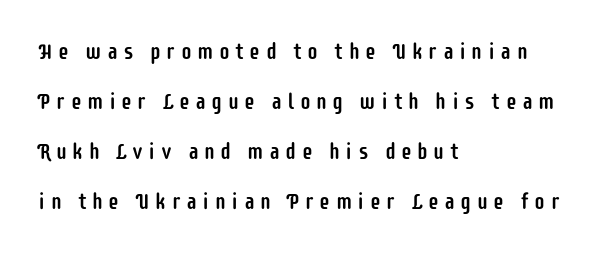
This sample uses expanded letter spacing, leaving extra air between glyphs. Caption: multi-line text, flush left, ragged right. Honestly, there is no underline to notice here at all. The lettering stays uniformly vertical, giving the passage a roman look. The space between consecutive lines is lavish.
